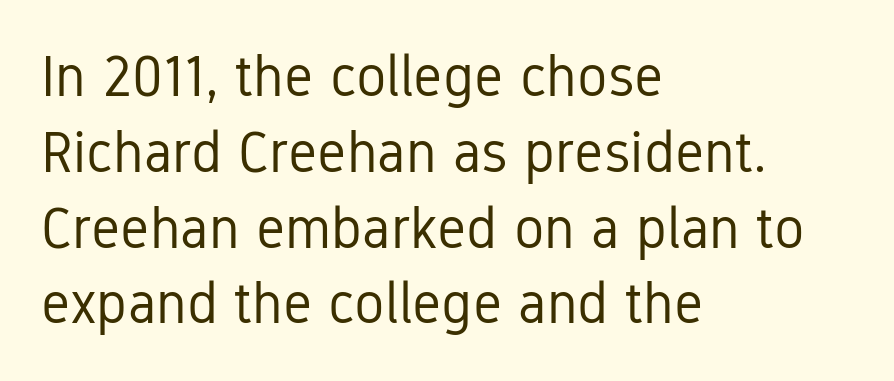
Nothing sits at the stroke ends, so this counts as sans-serif. This reads as an unemphasized weight, regular at the heaviest. You could call the tracking neutral — neither tight nor loose. Which margin do the lines hug? The left one — the right edge is uneven.
